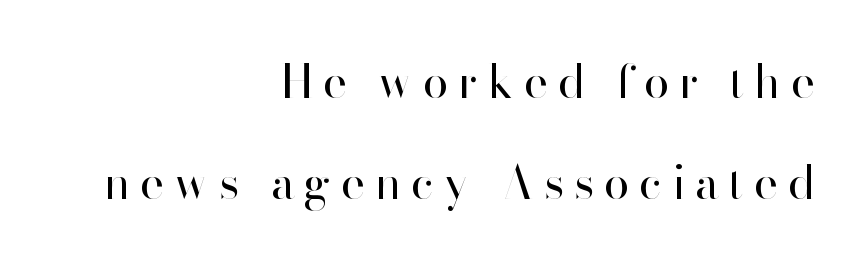
The image shows 46 px regular-weight sans-serif type, upright; set right-aligned, loose line spacing (2.19x), unusually wide letter spacing (+0.21 em), not underlined; high stroke contrast and a small x-height.
